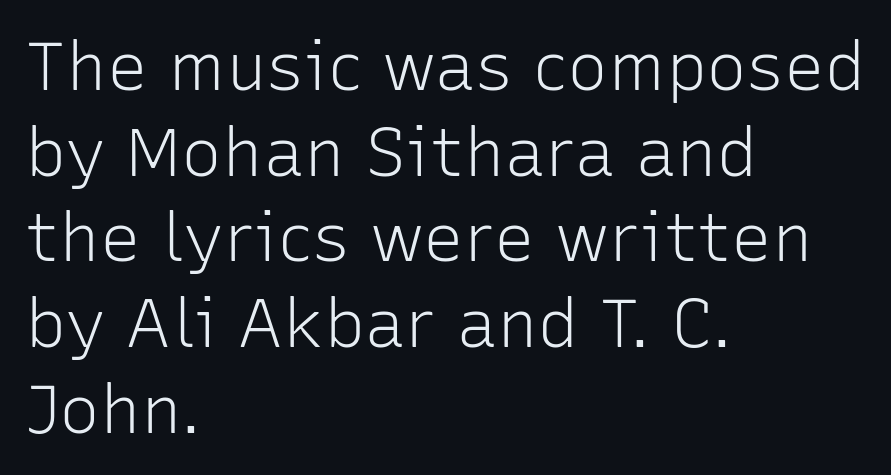
Q: Is the text bold? A: No.
Q: Is the text italic (slanted)? A: No, it is upright.
Q: Is the typeface a serif or a sans-serif typeface? A: Sans-serif.
Q: Is the text underlined? A: No.
Q: How is the paragraph aligned? A: Left-aligned.
Q: Is the spacing between letters normal or unusually wide? A: Normal.
Q: Is the spacing between lines tight, normal or loose? A: Normal.
Q: Width (condensed, normal, or wide)? A: Normal.
Q: Stroke contrast? A: Low.
Q: x-height? A: Medium.
Q: Monospaced? A: No.
